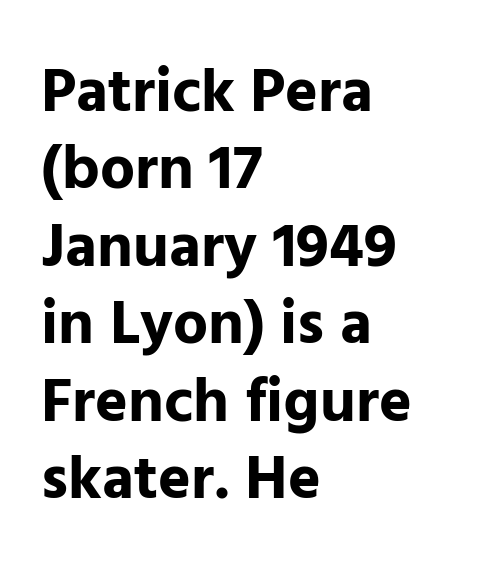
Q: Is the text bold? A: Yes.
Q: Is the text italic (slanted)? A: No, it is upright.
Q: Is the typeface a serif or a sans-serif typeface? A: Sans-serif.
Q: Is the text underlined? A: No.
Q: How is the paragraph aligned? A: Left-aligned.
Q: Is the spacing between letters normal or unusually wide? A: Normal.
Q: Is the spacing between lines tight, normal or loose? A: Normal.
Q: Width (condensed, normal, or wide)? A: Normal.
Q: Stroke contrast? A: Low.
Q: x-height? A: Medium.
Q: Monospaced? A: No.
